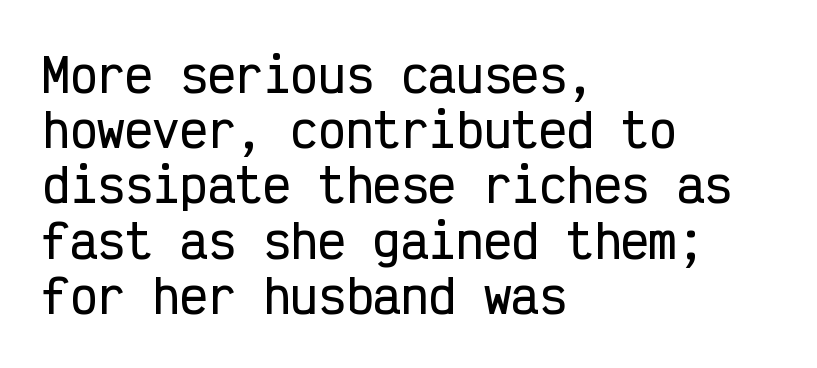
Q: Is the text italic (slanted)? A: No, it is upright.
Q: Is the typeface a serif or a sans-serif typeface? A: Sans-serif.
Q: Is the text underlined? A: No.
Q: How is the paragraph aligned? A: Left-aligned.
Q: Is the spacing between letters normal or unusually wide? A: Normal.
Q: Width (condensed, normal, or wide)? A: Condensed.
Q: Stroke contrast? A: Low.
Q: x-height? A: Medium.
Q: Monospaced? A: Yes.
